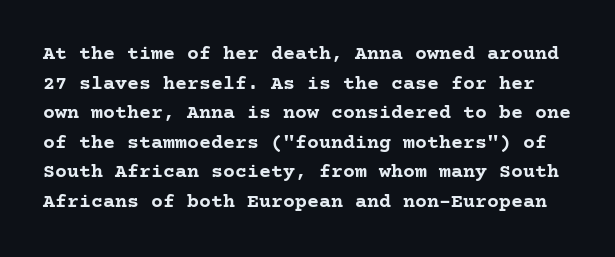
The image shows 20 px bold type, upright; set normal line spacing (1.48x), normal letter spacing, not underlined.
